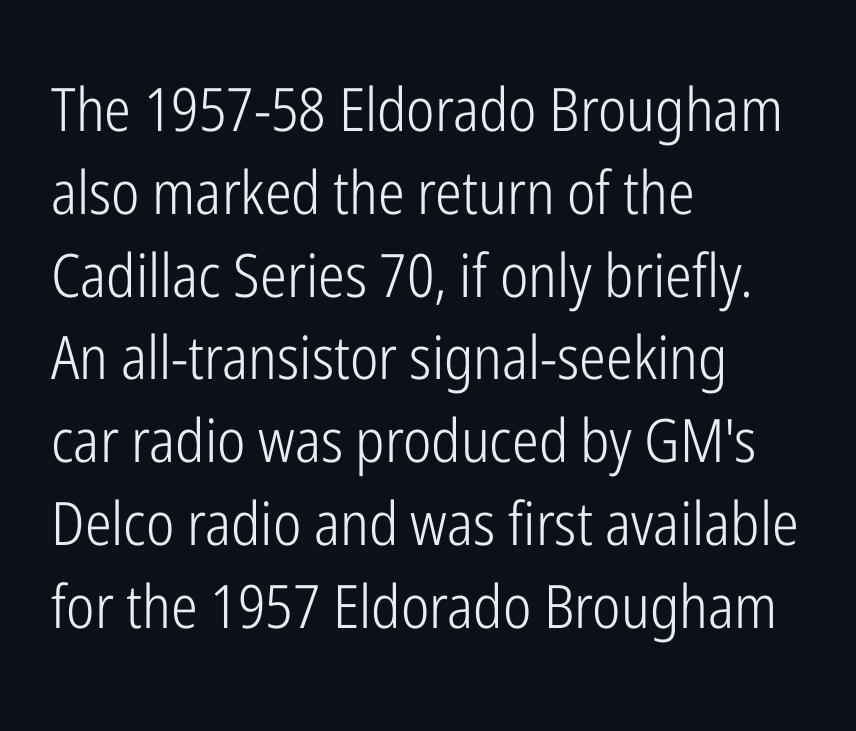
Character widths vary here, with narrow letters taking less room than wide ones. No word sits above an underline. Is this a heavy cut? Hardly; it is regular or lighter. This sample uses plain, unmodified letter spacing. The lines sit at an ordinary, default distance from one another. Does the copy run flush right? No — it runs flush left.
